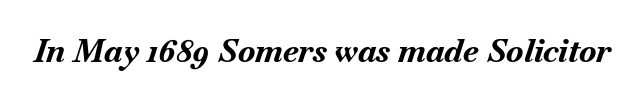
The passage shown is not underscored anywhere. Caption: standard tracking, unaltered. You could not count columns in this text — the font is proportionally spaced. Looking at the ascenders, they clearly lean.
